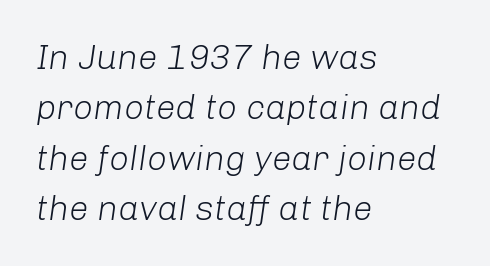
Q: Is the text bold? A: No.
Q: Is the text italic (slanted)? A: Yes, it leans right by about 8 degrees.
Q: Is the text underlined? A: No.
Q: How is the paragraph aligned? A: Left-aligned.
Q: Is the spacing between letters normal or unusually wide? A: Normal.
Q: Is the spacing between lines tight, normal or loose? A: Normal.
Q: Width (condensed, normal, or wide)? A: Normal.
Q: Stroke contrast? A: Low.
Q: x-height? A: Medium.
Q: Monospaced? A: No.
